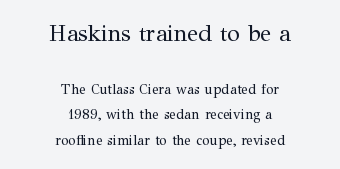
{"italic": "no", "bold": "no", "underline": "no", "align": "center", "line_spacing_ratio": 1.84, "letter_spacing": "normal", "letter_spacing_em": 0.0, "larger_block": "first", "size_ratio": 1.64, "glyph_px": 23}
